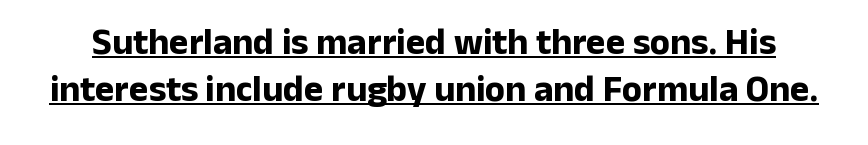
Q: Is the text bold? A: Yes.
Q: Is the text italic (slanted)? A: No, it is upright.
Q: Is the typeface a serif or a sans-serif typeface? A: Sans-serif.
Q: Is the text underlined? A: Yes.
Q: Is the spacing between letters normal or unusually wide? A: Normal.
Q: Is the spacing between lines tight, normal or loose? A: Normal.
Q: Width (condensed, normal, or wide)? A: Normal.
Q: Stroke contrast? A: Low.
Q: x-height? A: Medium.
Q: Monospaced? A: No.
